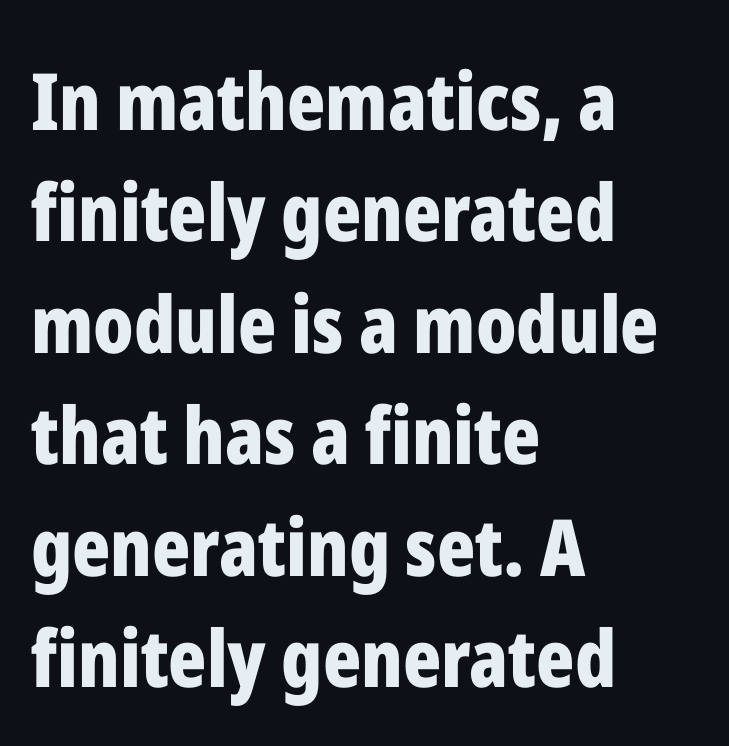
The image shows 79 px bold, condensed sans-serif type, upright; set left-aligned, normal line spacing (1.41x), normal letter spacing, not underlined; low stroke contrast and a medium x-height.
